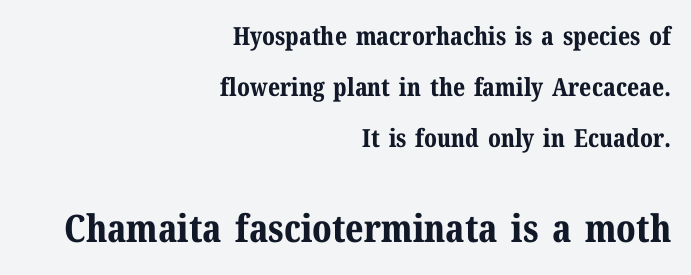
The image shows 38 px bold serif type, upright; set right-aligned, loose line spacing (2.05x), normal letter spacing, not underlined; the second (bottom) block is 1.52x larger; medium stroke contrast and a medium x-height.
